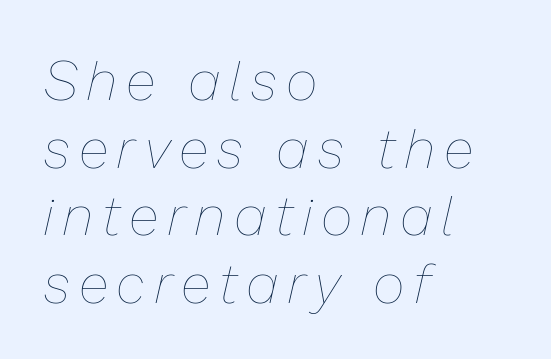
This sample has the flowing, uneven cadence of proportional lettering. Summary of weight: not heavy and not bold. Casual observation: everything's shoved over to the left. This rendering features lettering with no underline.
